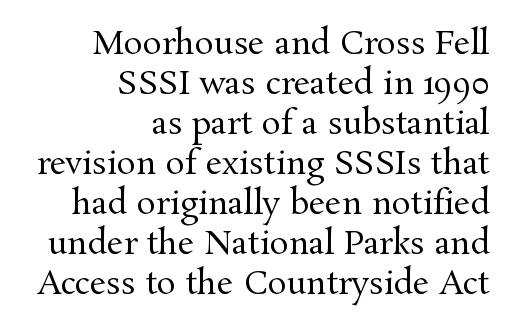
The image shows 32 px regular-weight serif type, upright; set right-aligned, normal line spacing (1.25x), normal letter spacing, not underlined; medium stroke contrast and a medium x-height.
